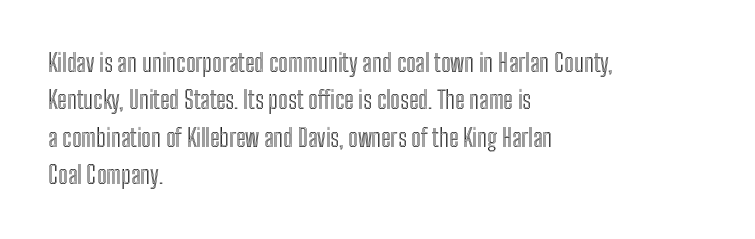
The image shows 24 px text type, upright; set left-aligned, normal line spacing (1.56x), normal letter spacing, not underlined.
